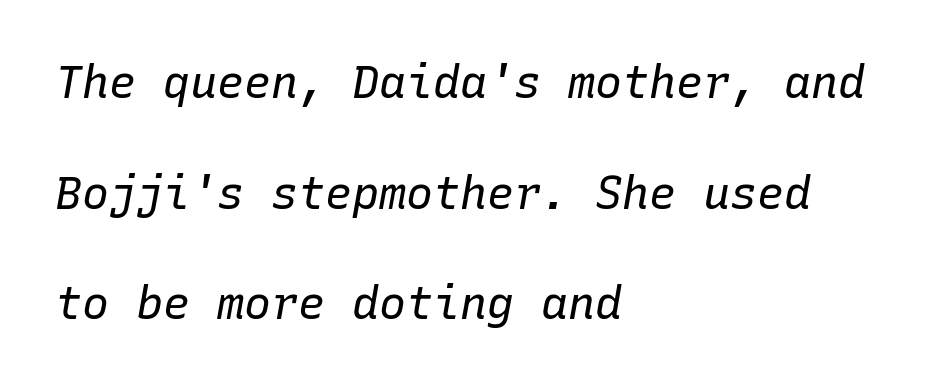
The image shows 45 px regular-weight type, italic (leaning right), monospaced; set left-aligned, loose line spacing (2.46x), normal letter spacing, not underlined; low stroke contrast and a medium x-height.
